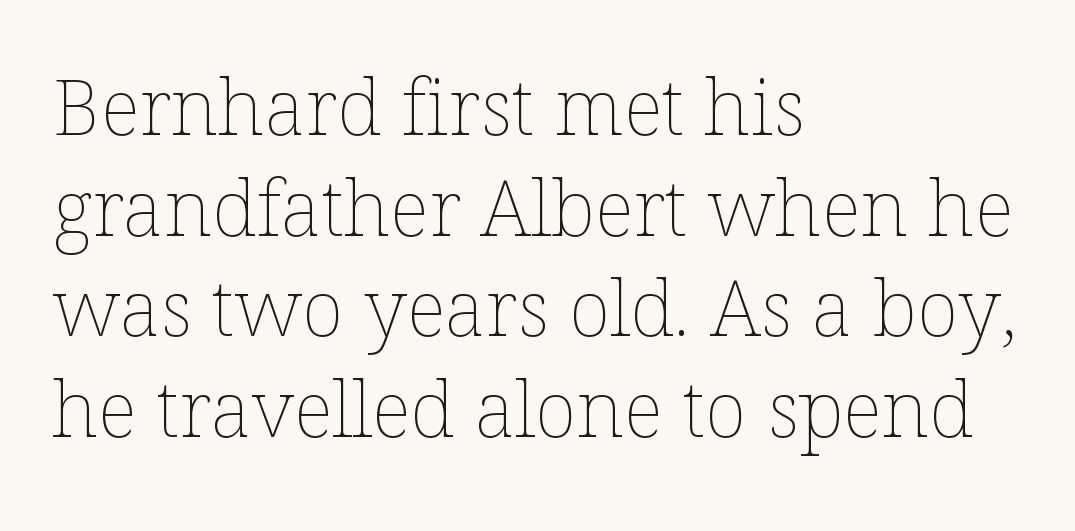
{"italic": "no", "bold": "no", "weight": "thin", "width": "normal", "stroke_contrast": "low", "x_height": "medium", "monospaced": "no", "underline": "no", "align": "left", "line_spacing": "normal", "line_spacing_ratio": 1.29, "letter_spacing": "normal", "letter_spacing_em": 0.0, "glyph_px": 78}
